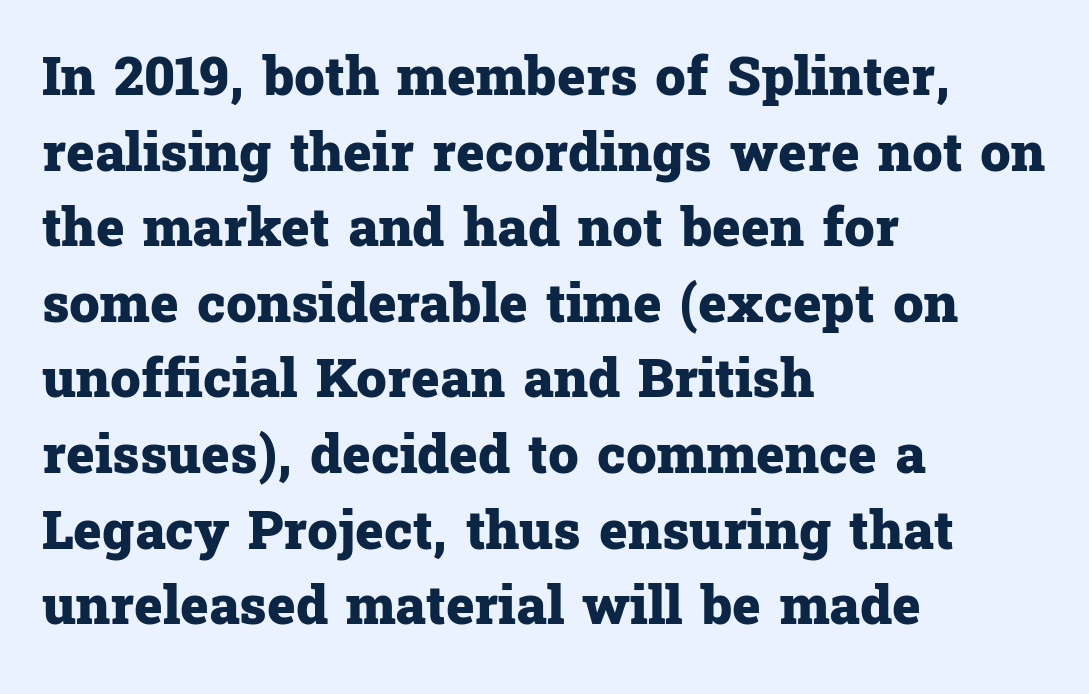
The image shows 54 px heavy serif type, upright; set left-aligned, normal line spacing (1.4x), normal letter spacing, not underlined; low stroke contrast and a medium x-height.
